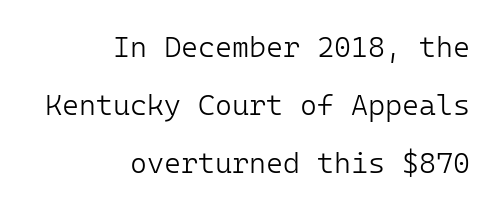
The space between consecutive lines is lavish. This rendering leaves character spacing at its baseline value. Short and long lines alike share a common ending point at right. The font's upright variant was chosen for this text. Is this a heavy cut? Hardly; it is regular or lighter.
